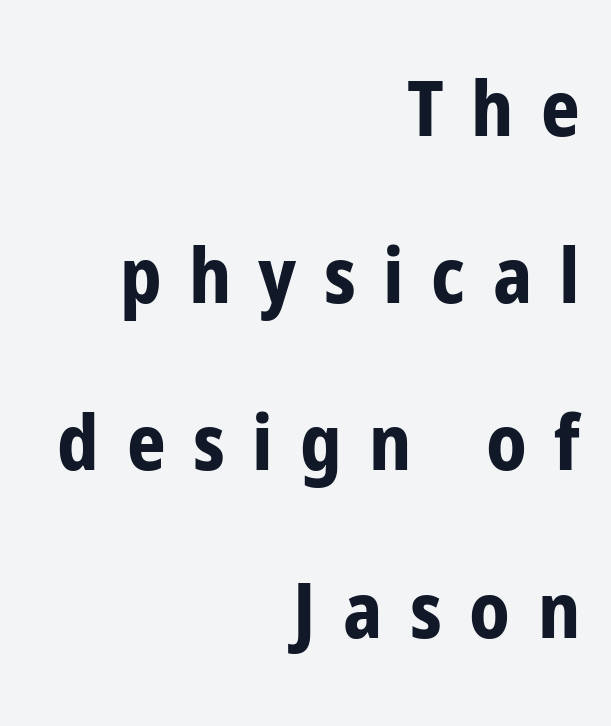
The image shows 76 px bold, condensed sans-serif type, upright; set right-aligned, loose line spacing (2.2x), unusually wide letter spacing (+0.36 em), not underlined; low stroke contrast and a medium x-height.
